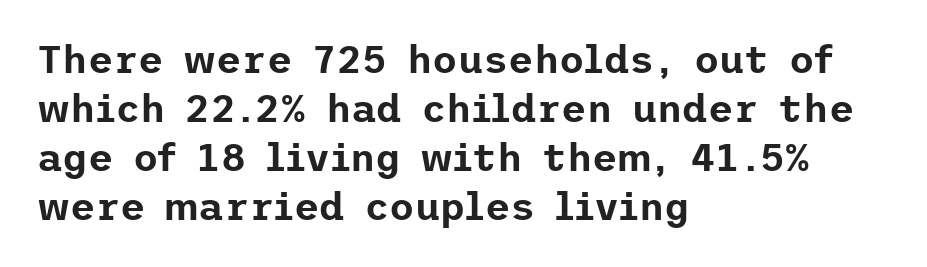
Q: Is the text italic (slanted)? A: No, it is upright.
Q: Is the typeface a serif or a sans-serif typeface? A: Sans-serif.
Q: Is the text underlined? A: No.
Q: How is the paragraph aligned? A: Left-aligned.
Q: Is the spacing between letters normal or unusually wide? A: Normal.
Q: Is the spacing between lines tight, normal or loose? A: Normal.
Q: Width (condensed, normal, or wide)? A: Normal.
Q: Stroke contrast? A: Low.
Q: x-height? A: Medium.
